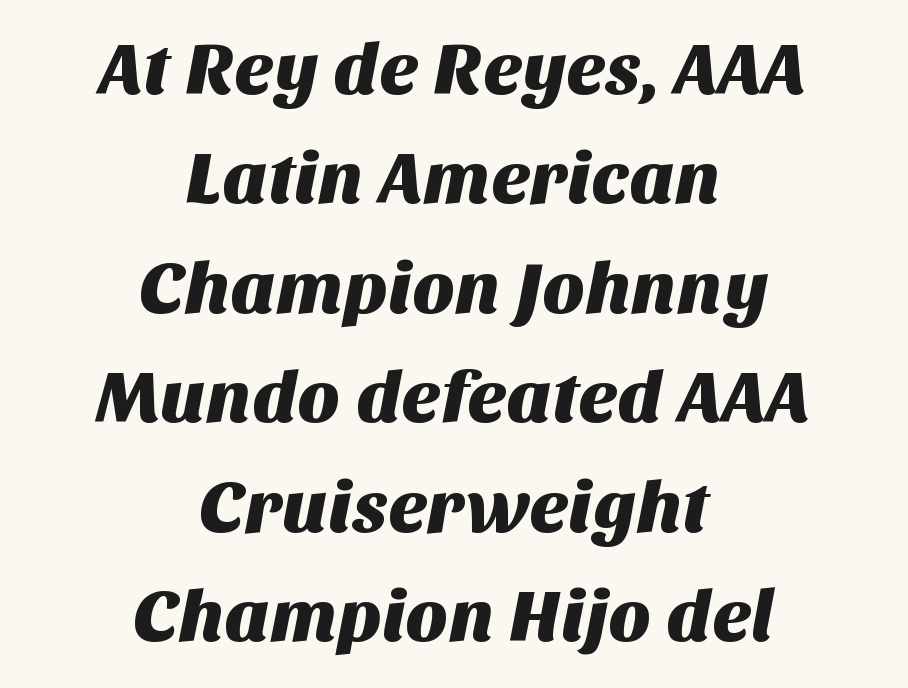
Q: Is the typeface a serif or a sans-serif typeface? A: Sans-serif.
Q: Is the text underlined? A: No.
Q: How is the paragraph aligned? A: Centered.
Q: Is the spacing between letters normal or unusually wide? A: Normal.
Q: Is the spacing between lines tight, normal or loose? A: Normal.
Q: Width (condensed, normal, or wide)? A: Normal.
Q: Stroke contrast? A: Medium.
Q: x-height? A: Large.
Q: Monospaced? A: No.
